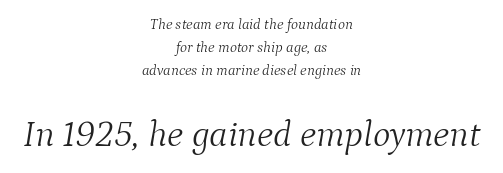
Q: Is the text bold? A: No.
Q: Is the text italic (slanted)? A: Yes, it leans right by about 9 degrees.
Q: Is the typeface a serif or a sans-serif typeface? A: Serif.
Q: Is the text underlined? A: No.
Q: How is the paragraph aligned? A: Centered.
Q: Is the spacing between letters normal or unusually wide? A: Normal.
Q: Is the spacing between lines tight, normal or loose? A: Normal.
Q: Which block of text is set in a larger size, the first (top) or the second (bottom)? A: The second (bottom) one.
Q: Width (condensed, normal, or wide)? A: Normal.
Q: Stroke contrast? A: Medium.
Q: x-height? A: Medium.
Q: Monospaced? A: No.
